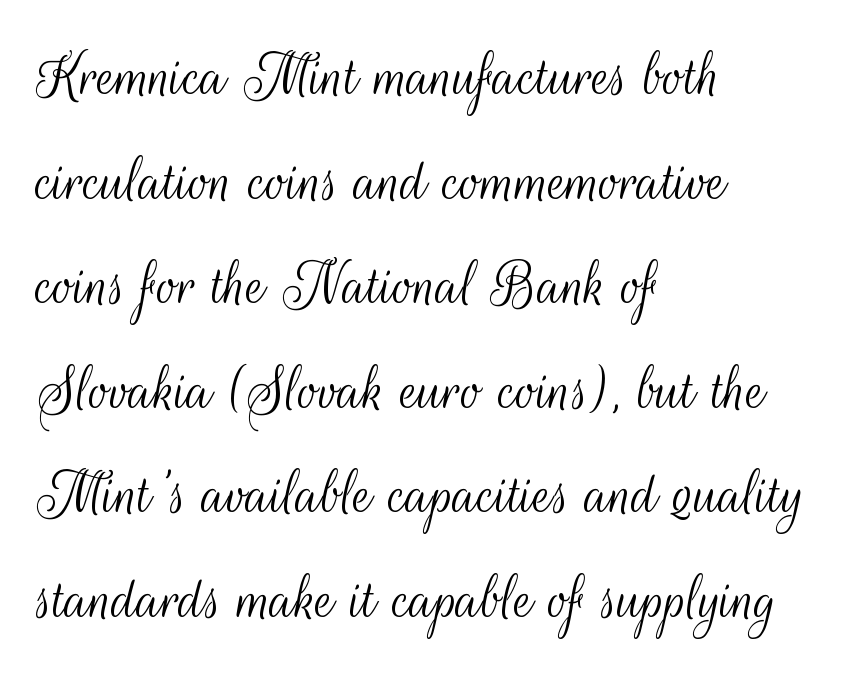
Q: Is the text bold? A: No.
Q: Is the text italic (slanted)? A: Yes.
Q: Is the typeface a serif or a sans-serif typeface? A: Sans-serif.
Q: Is the text underlined? A: No.
Q: How is the paragraph aligned? A: Left-aligned.
Q: Is the spacing between letters normal or unusually wide? A: Normal.
Q: Is the spacing between lines tight, normal or loose? A: Normal.
Q: Width (condensed, normal, or wide)? A: Condensed.
Q: Stroke contrast? A: Medium.
Q: x-height? A: Small.
Q: Monospaced? A: No.
